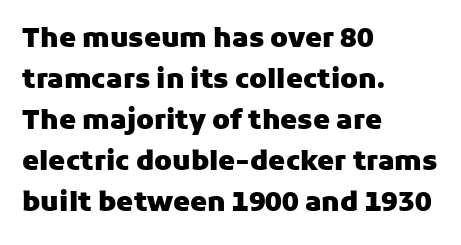
Line beginnings align vertically; line endings do not. Between one letter and the next there's only the usual sliver of space. Notice how descenders clear the ascenders below comfortably — that's standard leading. Does the lettering tilt? It doesn't — this is upright. Letters rest on an invisible, unmarked baseline.
